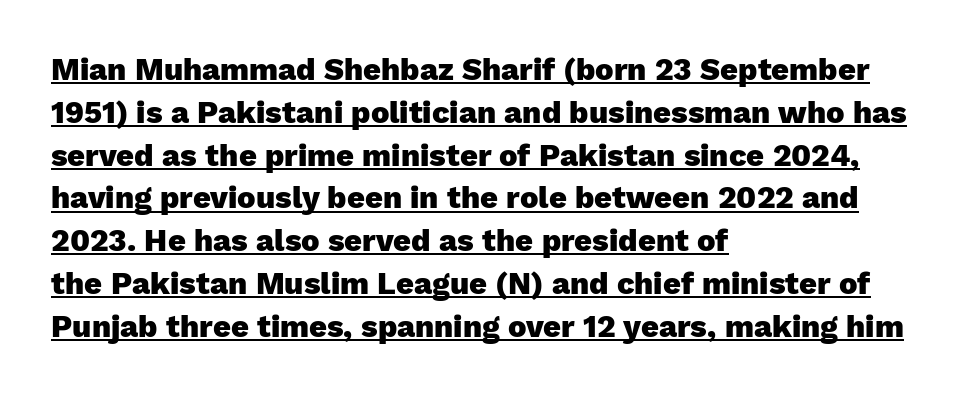
The rows are spaced the way most documents space them. Compared with typical body copy, the letter spacing here is the same. Typesetter's note: full bold, strokes at maximum text heaviness. Are there feet on the stems? There aren't — it's a sans. Teacher's note: observe the even left margin — that is flush-left alignment.
